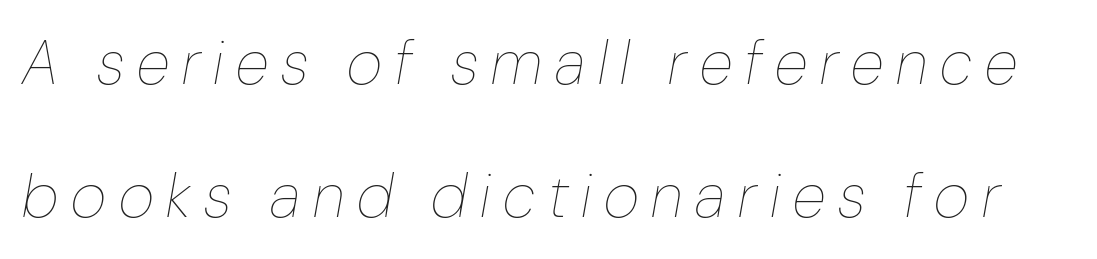
Q: Is the text bold? A: No.
Q: Is the text italic (slanted)? A: Yes, it leans right by about 10 degrees.
Q: Is the text underlined? A: No.
Q: Is the spacing between letters normal or unusually wide? A: Unusually wide.
Q: Is the spacing between lines tight, normal or loose? A: Loose.
Q: Width (condensed, normal, or wide)? A: Condensed.
Q: Stroke contrast? A: Low.
Q: x-height? A: Medium.
Q: Monospaced? A: No.
